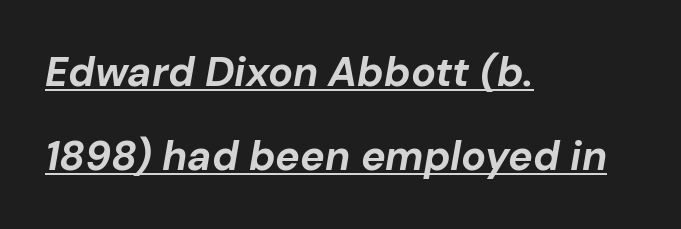
Q: Is the text bold? A: Yes.
Q: Is the text italic (slanted)? A: Yes, it leans right by about 10 degrees.
Q: Is the text underlined? A: Yes.
Q: How is the paragraph aligned? A: Left-aligned.
Q: Is the spacing between letters normal or unusually wide? A: Normal.
Q: Is the spacing between lines tight, normal or loose? A: Loose.
Q: Width (condensed, normal, or wide)? A: Normal.
Q: Stroke contrast? A: Low.
Q: x-height? A: Medium.
Q: Monospaced? A: No.
